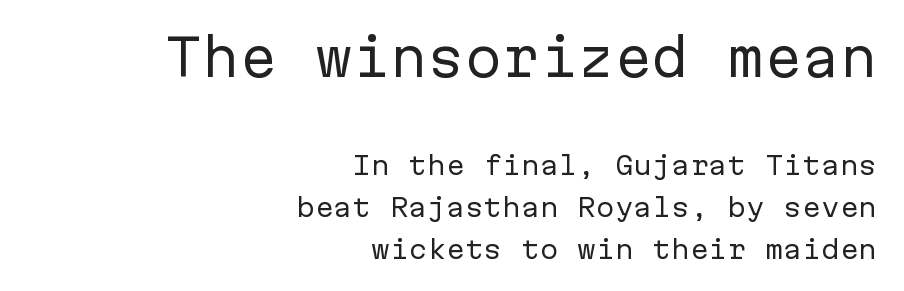
The image shows 50 px regular-weight sans-serif type, upright, monospaced; set right-aligned, normal line spacing (1.67x), normal letter spacing, not underlined; the first (top) block is 2.0x larger; low stroke contrast and a medium x-height.
